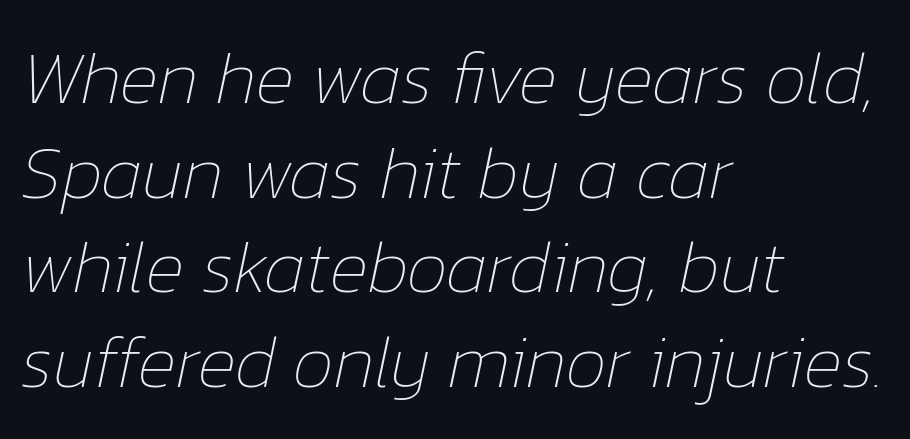
Q: Is the text bold? A: No.
Q: Is the text italic (slanted)? A: Yes, it leans right by about 12 degrees.
Q: Is the text underlined? A: No.
Q: How is the paragraph aligned? A: Left-aligned.
Q: Is the spacing between letters normal or unusually wide? A: Normal.
Q: Is the spacing between lines tight, normal or loose? A: Normal.
Q: Width (condensed, normal, or wide)? A: Normal.
Q: Stroke contrast? A: Low.
Q: x-height? A: Medium.
Q: Monospaced? A: No.
